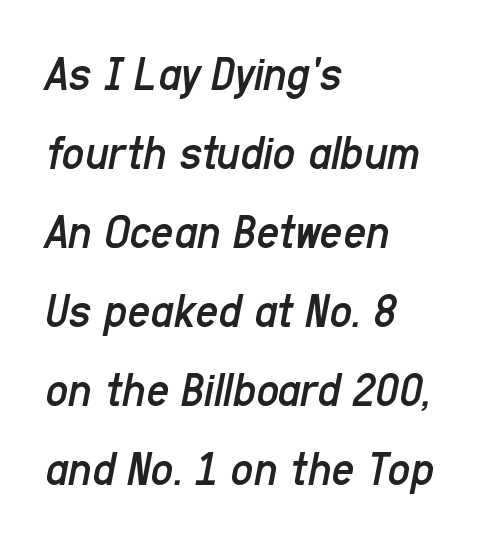
In terms of letterspacing, this is plain default setting. A bare baseline throughout the passage. Ink coverage per letter is moderate at most. The vertical gap from one line to the next is medium.
